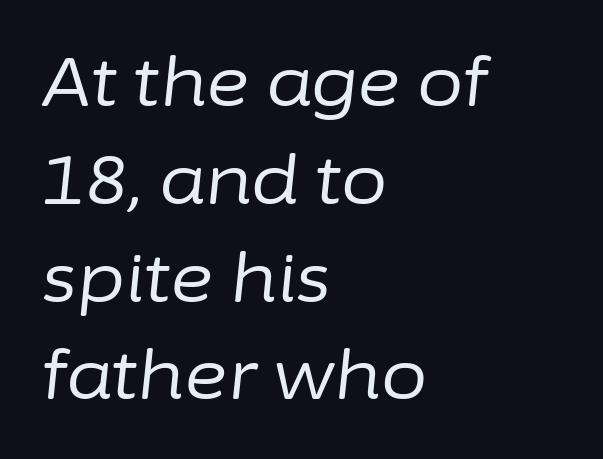
If you drew a ruler down the left edge, every line would touch it. These lines are rendered in a variable-pitch font. The axis of the letterforms is tilted away from vertical. Only glyphs here, with clear space below each row. Vertical spacing — default.
